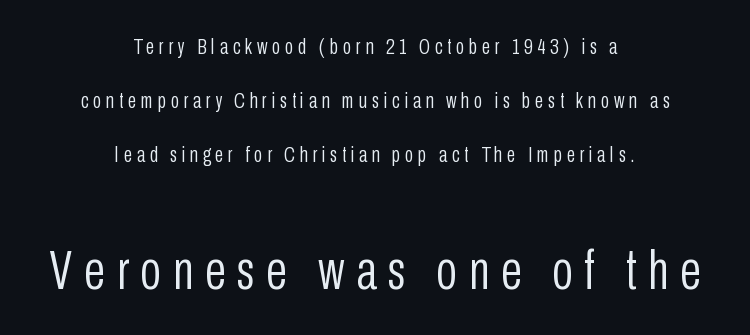
The image shows 55 px light, condensed sans-serif type, upright; set centered, loose line spacing (2.45x), unusually wide letter spacing (+0.21 em), not underlined; the second (bottom) block is 2.5x larger; low stroke contrast and a medium x-height.
